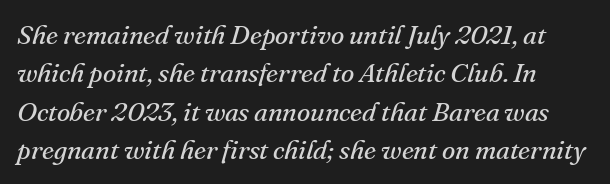
The image shows 27 px text type, italic (leaning right); set normal line spacing (1.42x), normal letter spacing, not underlined.
